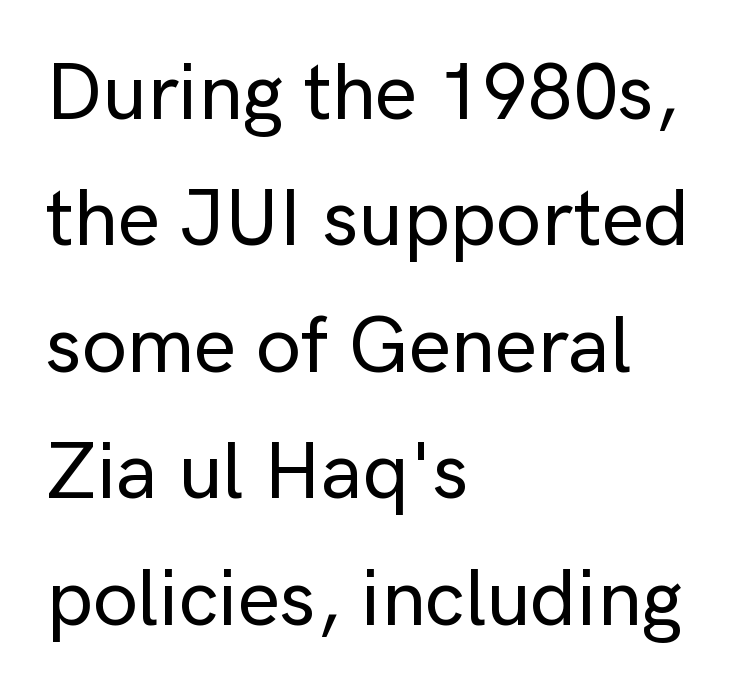
The image shows 80 px sans-serif type, upright; set left-aligned, normal line spacing (1.58x), normal letter spacing, not underlined; low stroke contrast and a medium x-height.
